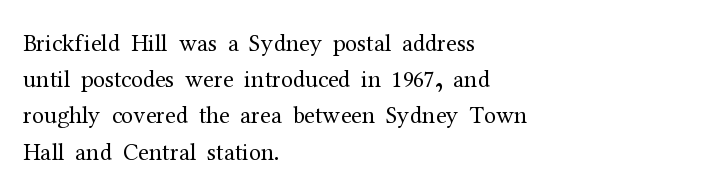
{"italic": "no", "bold": "no", "underline": "no", "align": "left", "line_spacing": "normal", "line_spacing_ratio": 1.51, "letter_spacing": "normal", "letter_spacing_em": 0.0, "glyph_px": 24}
